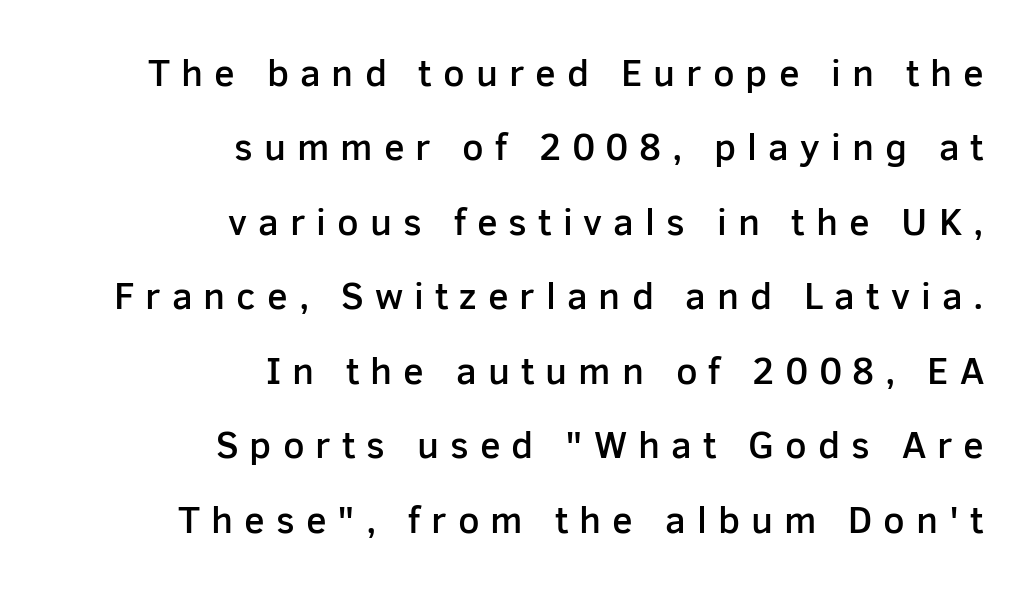
Q: Is the text bold? A: Semi-bold.
Q: Is the text italic (slanted)? A: No, it is upright.
Q: Is the typeface a serif or a sans-serif typeface? A: Sans-serif.
Q: Is the text underlined? A: No.
Q: How is the paragraph aligned? A: Right-aligned.
Q: Is the spacing between letters normal or unusually wide? A: Unusually wide.
Q: Is the spacing between lines tight, normal or loose? A: Loose.
Q: Width (condensed, normal, or wide)? A: Normal.
Q: Stroke contrast? A: Low.
Q: x-height? A: Medium.
Q: Monospaced? A: No.
